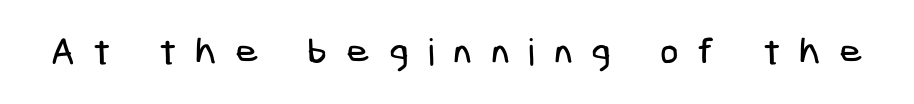
Quick note: underline off. Each letter's strokes conclude bluntly, with no projecting serifs. There is plenty of visible air inserted between adjacent glyphs.
